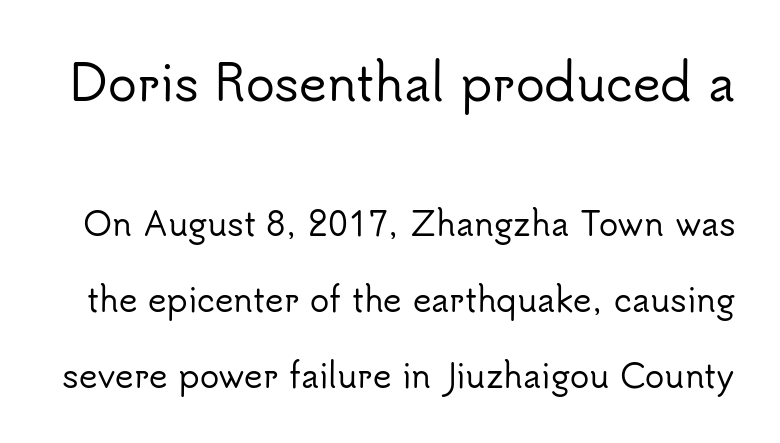
{"serif": "no", "italic": "no", "width": "normal", "stroke_contrast": "low", "x_height": "small", "monospaced": "no", "underline": "no", "line_spacing": "loose", "line_spacing_ratio": 2.38, "letter_spacing": "normal", "letter_spacing_em": 0.0, "larger_block": "first", "size_ratio": 1.5, "glyph_px": 48}
